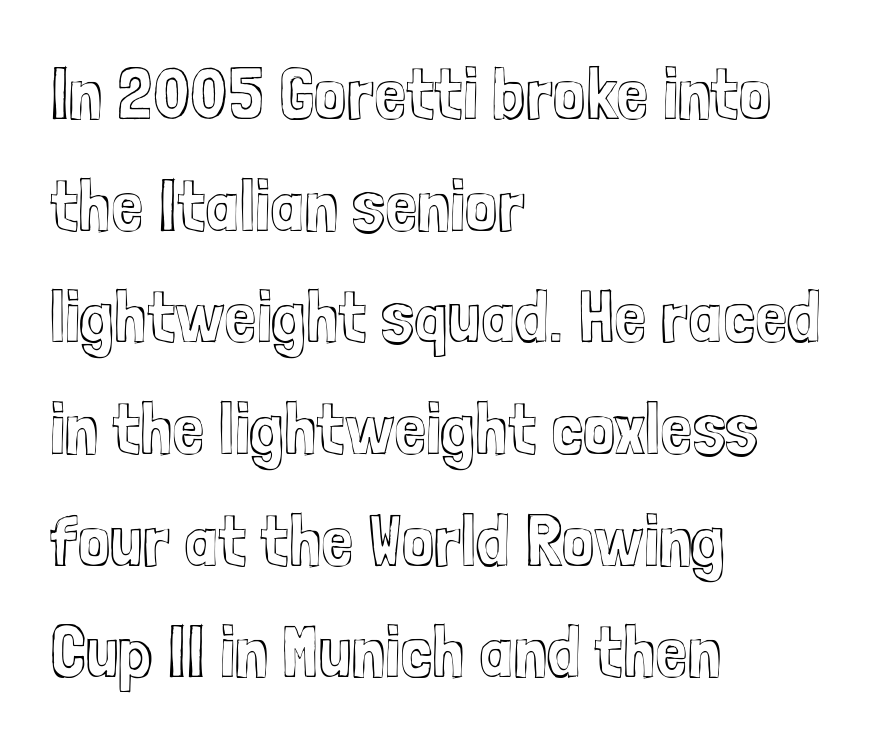
In terms of posture, this sample is upright. Check under the words: just untouched page. This block has exactly the height ordinary leading produces. Tracking value appears to be zero — textbook default spacing. Spacing verdict: proportional, widths tailored to each character. This rendering uses left alignment, leaving the right contour irregular.
